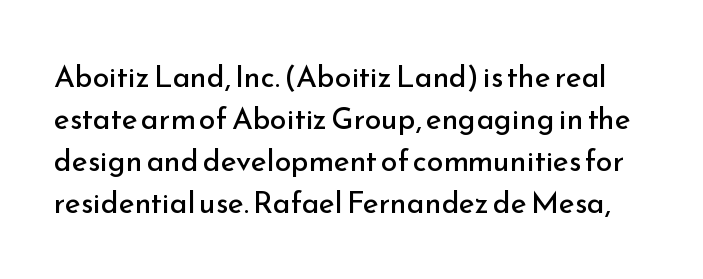
{"serif": "no", "italic": "no", "bold": "no", "weight": "regular", "width": "normal", "stroke_contrast": "low", "x_height": "small", "monospaced": "no", "underline": "no", "line_spacing": "normal", "line_spacing_ratio": 1.4, "letter_spacing": "normal", "letter_spacing_em": 0.0, "glyph_px": 30}
